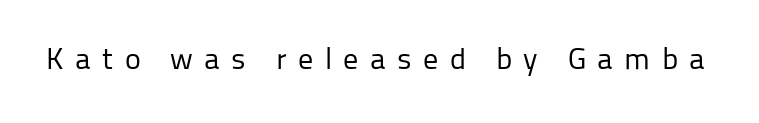
Q: Is the text bold? A: No.
Q: Is the text italic (slanted)? A: No, it is upright.
Q: Is the typeface a serif or a sans-serif typeface? A: Sans-serif.
Q: Is the text underlined? A: No.
Q: Is the spacing between letters normal or unusually wide? A: Unusually wide.
Q: Width (condensed, normal, or wide)? A: Normal.
Q: Stroke contrast? A: Low.
Q: x-height? A: Medium.
Q: Monospaced? A: No.
